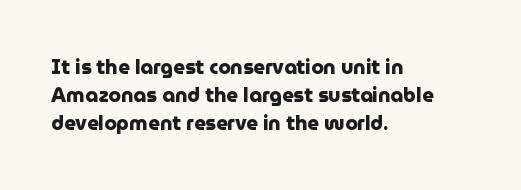
Q: Is the text bold? A: Yes.
Q: Is the text italic (slanted)? A: No, it is upright.
Q: Is the text underlined? A: No.
Q: How is the paragraph aligned? A: Left-aligned.
Q: Is the spacing between letters normal or unusually wide? A: Normal.
Q: Is the spacing between lines tight, normal or loose? A: Normal.
